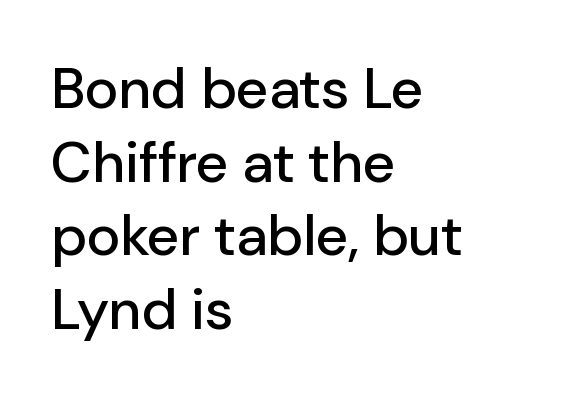
{"serif": "no", "italic": "no", "width": "normal", "stroke_contrast": "low", "x_height": "medium", "monospaced": "no", "underline": "no", "align": "left", "line_spacing": "normal", "line_spacing_ratio": 1.29, "letter_spacing": "normal", "letter_spacing_em": 0.0, "glyph_px": 57}
